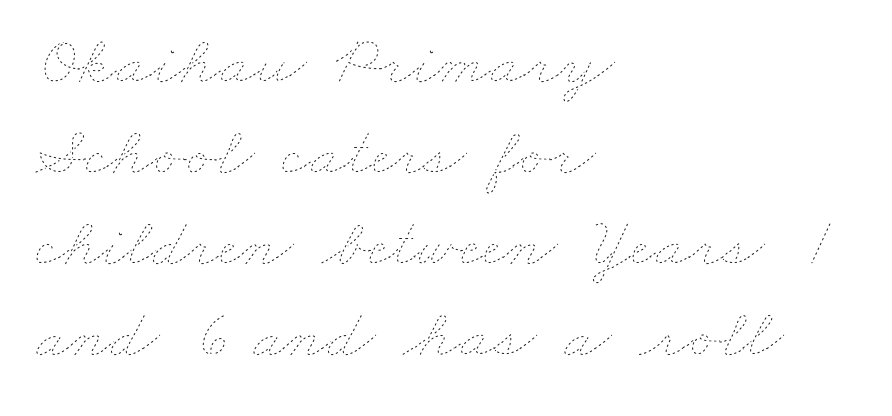
The image shows 69 px thin, wide type; set left-aligned, normal line spacing (1.32x), normal letter spacing, not underlined; low stroke contrast and a small x-height.
